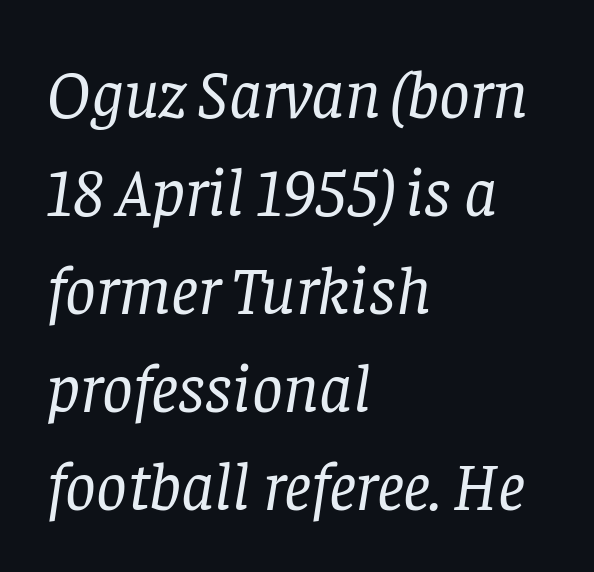
{"serif": "yes", "italic": "yes", "lean": "right", "slant_degrees": 8, "bold": "no", "weight": "regular", "width": "normal", "stroke_contrast": "low", "x_height": "large", "monospaced": "no", "underline": "no", "align": "left", "line_spacing": "normal", "line_spacing_ratio": 1.44, "letter_spacing": "normal", "letter_spacing_em": 0.0, "glyph_px": 68}
